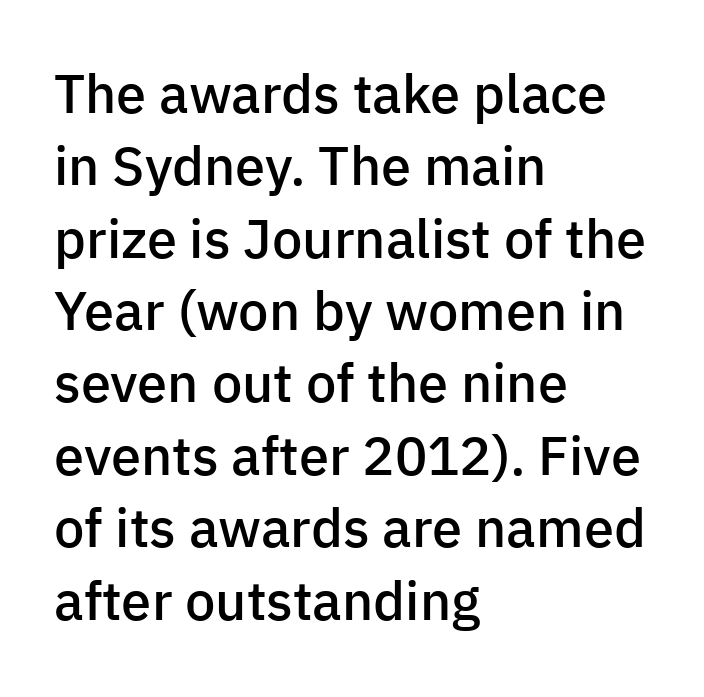
Proportional: the letters do not fall into vertical columns. The strokes are fattened partway — semibold, not bold. The letterforms sit shoulder to shoulder at normal distance. The lettering stays uniformly vertical, giving the passage a roman look.
